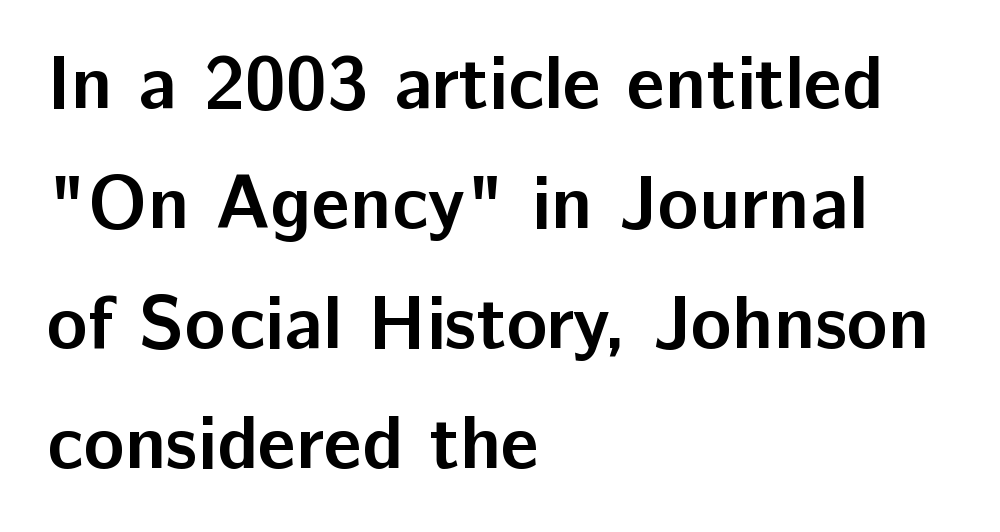
Q: Is the text bold? A: Yes.
Q: Is the text italic (slanted)? A: No, it is upright.
Q: Is the typeface a serif or a sans-serif typeface? A: Sans-serif.
Q: Is the text underlined? A: No.
Q: How is the paragraph aligned? A: Left-aligned.
Q: Is the spacing between letters normal or unusually wide? A: Normal.
Q: Is the spacing between lines tight, normal or loose? A: Normal.
Q: Width (condensed, normal, or wide)? A: Normal.
Q: Stroke contrast? A: Low.
Q: x-height? A: Medium.
Q: Monospaced? A: No.
